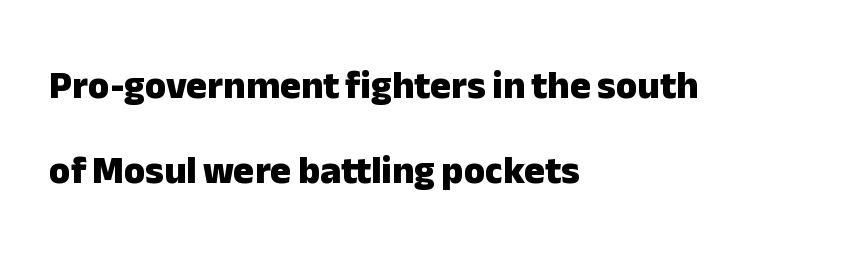
The image shows 39 px heavy sans-serif type, upright; set left-aligned, loose line spacing (2.19x), normal letter spacing, not underlined; low stroke contrast and a medium x-height.
